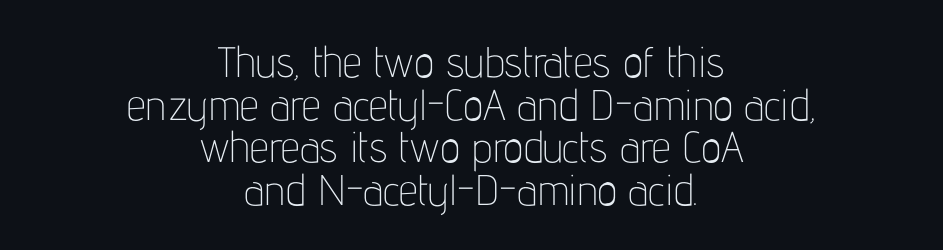
A typesetter would call this zero additional tracking. Is this a fixed-width face? No — the glyphs have proportional, varying widths. When letters stand straight like this, we call the style roman or upright. Weight: regular or lighter.
